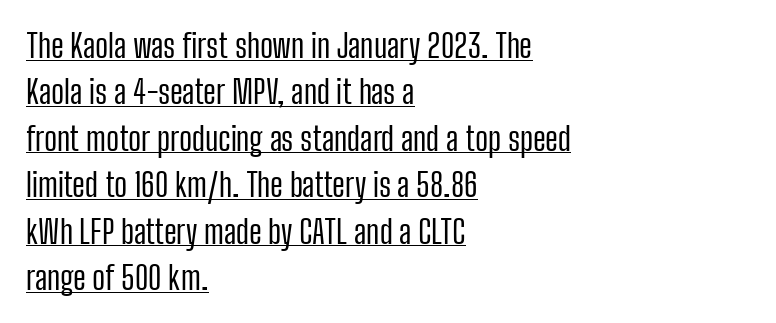
The image shows 32 px regular-weight, condensed sans-serif type, upright; set left-aligned, normal line spacing (1.45x), normal letter spacing, underlined; low stroke contrast and a medium x-height.
